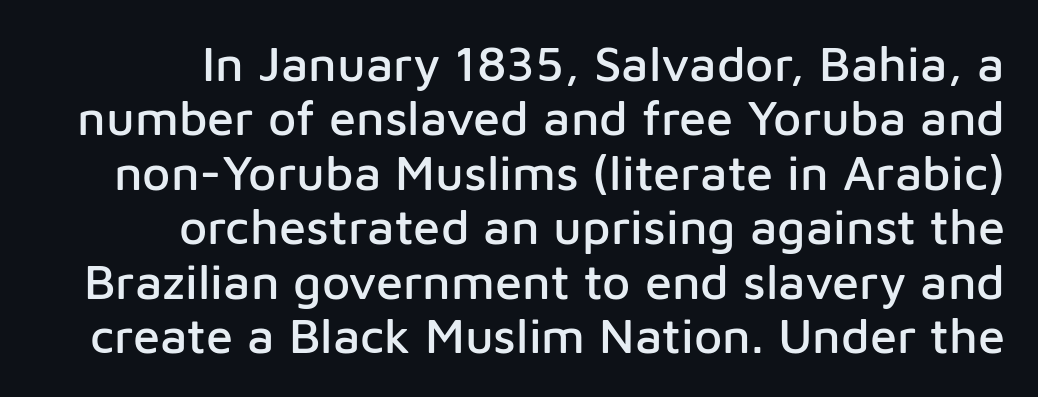
Q: Is the text italic (slanted)? A: No, it is upright.
Q: Is the typeface a serif or a sans-serif typeface? A: Sans-serif.
Q: Is the text underlined? A: No.
Q: How is the paragraph aligned? A: Right-aligned.
Q: Is the spacing between letters normal or unusually wide? A: Normal.
Q: Is the spacing between lines tight, normal or loose? A: Tight.
Q: Width (condensed, normal, or wide)? A: Normal.
Q: Stroke contrast? A: Low.
Q: x-height? A: Medium.
Q: Monospaced? A: No.
